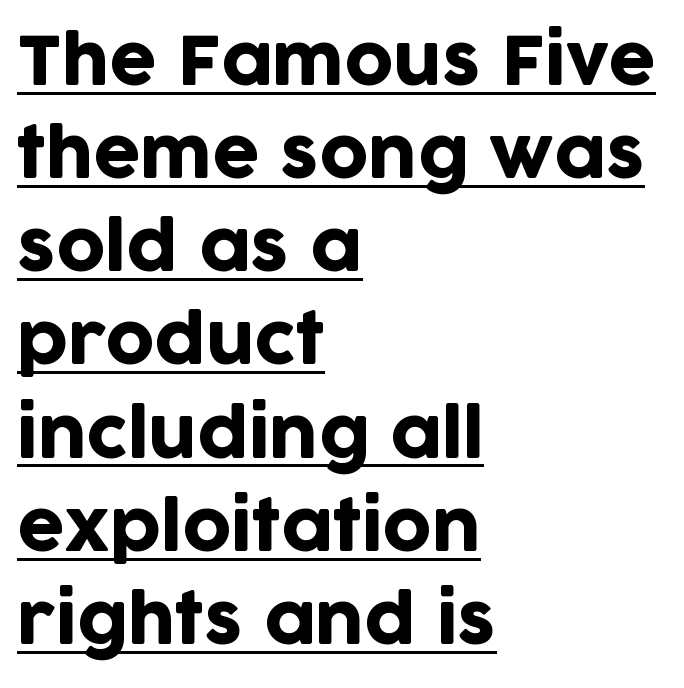
Q: Is the text italic (slanted)? A: No, it is upright.
Q: Is the typeface a serif or a sans-serif typeface? A: Sans-serif.
Q: Is the text underlined? A: Yes.
Q: How is the paragraph aligned? A: Left-aligned.
Q: Is the spacing between letters normal or unusually wide? A: Normal.
Q: Is the spacing between lines tight, normal or loose? A: Normal.
Q: Width (condensed, normal, or wide)? A: Normal.
Q: Stroke contrast? A: Low.
Q: x-height? A: Large.
Q: Monospaced? A: No.
